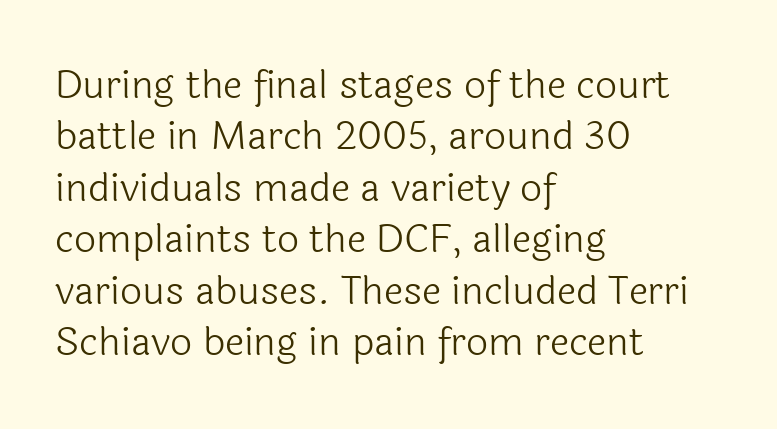
{"serif": "no", "italic": "no", "bold": "no", "weight": "light", "width": "normal", "x_height": "medium", "monospaced": "no", "underline": "no", "align": "left", "line_spacing": "normal", "line_spacing_ratio": 1.32, "letter_spacing": "normal", "letter_spacing_em": 0.0, "glyph_px": 39}
